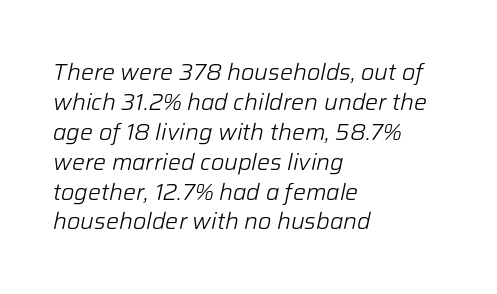
{"italic": "yes", "lean": "right", "slant_degrees": 12, "bold": "no", "underline": "no", "align": "left", "line_spacing": "normal", "line_spacing_ratio": 1.3, "letter_spacing": "normal", "letter_spacing_em": 0.0, "glyph_px": 23}
